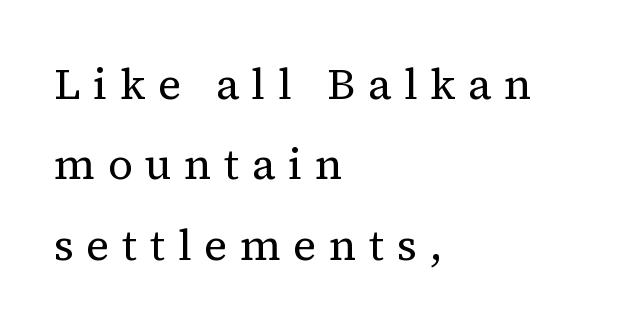
The characters are drawn with everyday or finer stroke widths. The words here are not underlined. The paragraph shown leans on its left margin. Type style note: has serifs. The face used here is rendered with a markedly widened letterfit.
